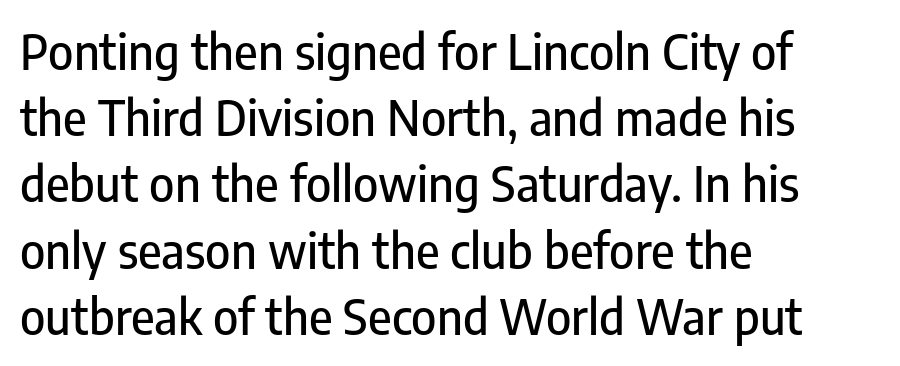
The image shows 48 px condensed sans-serif type, upright; set left-aligned, normal line spacing (1.38x), normal letter spacing, not underlined; low stroke contrast and a medium x-height.
